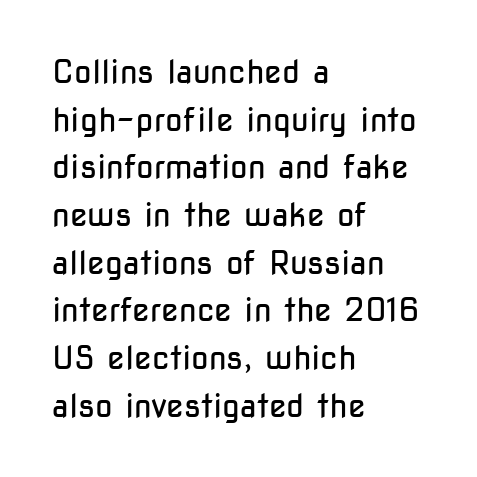
{"serif": "no", "italic": "no", "bold": "no", "weight": "regular", "width": "condensed", "stroke_contrast": "low", "x_height": "medium", "monospaced": "no", "underline": "no", "align": "left", "line_spacing": "normal", "line_spacing_ratio": 1.49, "letter_spacing": "normal", "letter_spacing_em": 0.0, "glyph_px": 32}
